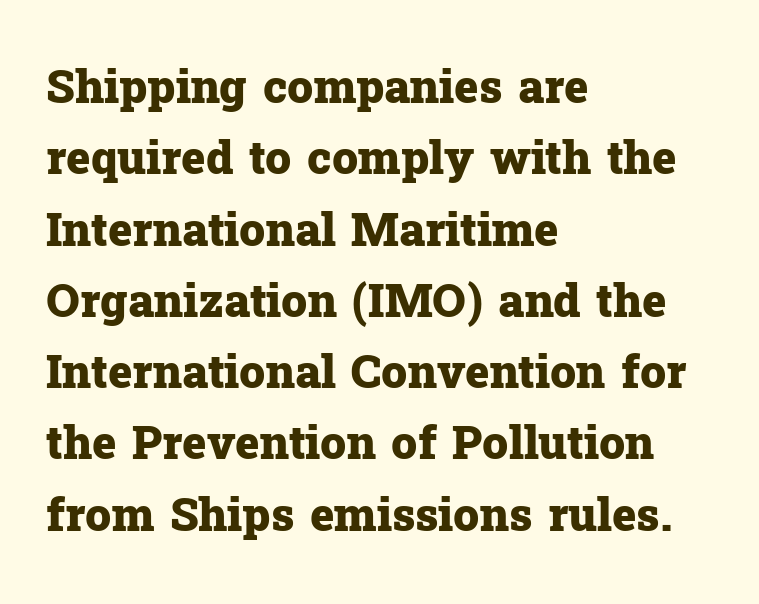
Q: Is the text bold? A: Yes.
Q: Is the text italic (slanted)? A: No, it is upright.
Q: Is the typeface a serif or a sans-serif typeface? A: Serif.
Q: Is the text underlined? A: No.
Q: How is the paragraph aligned? A: Left-aligned.
Q: Is the spacing between letters normal or unusually wide? A: Normal.
Q: Is the spacing between lines tight, normal or loose? A: Normal.
Q: Width (condensed, normal, or wide)? A: Normal.
Q: Stroke contrast? A: Low.
Q: x-height? A: Medium.
Q: Monospaced? A: No.
